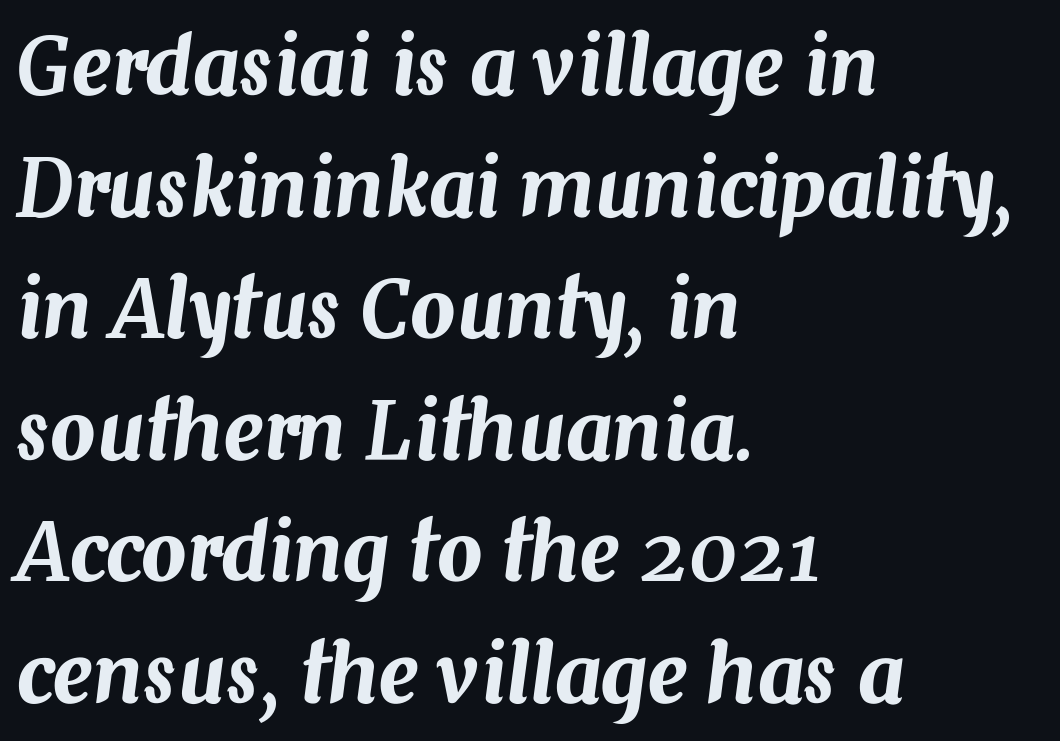
{"italic": "yes", "lean": "right", "slant_degrees": 7, "width": "normal", "stroke_contrast": "medium", "x_height": "medium", "monospaced": "no", "underline": "no", "align": "left", "line_spacing": "normal", "line_spacing_ratio": 1.52, "letter_spacing": "normal", "letter_spacing_em": 0.0, "glyph_px": 80}
